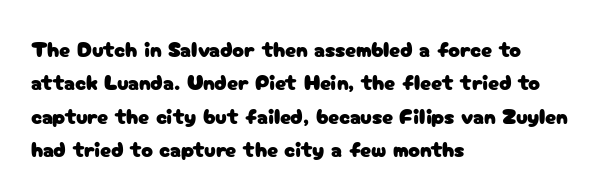
Q: Is the text italic (slanted)? A: No, it is upright.
Q: Is the text underlined? A: No.
Q: How is the paragraph aligned? A: Left-aligned.
Q: Is the spacing between letters normal or unusually wide? A: Normal.
Q: Is the spacing between lines tight, normal or loose? A: Normal.
